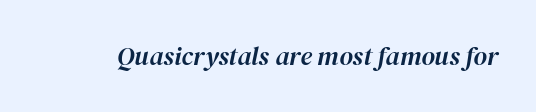
{"italic": "yes", "lean": "right", "slant_degrees": 12, "underline": "no", "letter_spacing": "normal", "letter_spacing_em": 0.0, "glyph_px": 26}
